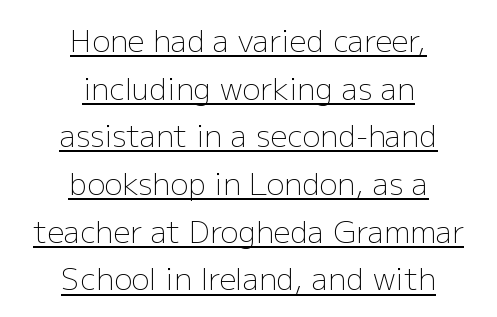
Q: Is the text bold? A: No.
Q: Is the text italic (slanted)? A: No, it is upright.
Q: Is the typeface a serif or a sans-serif typeface? A: Sans-serif.
Q: Is the text underlined? A: Yes.
Q: How is the paragraph aligned? A: Centered.
Q: Is the spacing between letters normal or unusually wide? A: Normal.
Q: Is the spacing between lines tight, normal or loose? A: Normal.
Q: Width (condensed, normal, or wide)? A: Normal.
Q: Stroke contrast? A: Low.
Q: x-height? A: Medium.
Q: Monospaced? A: No.
